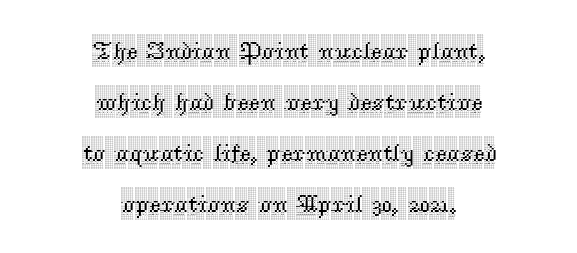
Honestly, there is no underline to notice here at all. This sample uses an upright cut, with every glyph sitting square on the baseline. Leading: increased. Reading down the block, each line starts at a different indent, mirrored at its end. The letterforms sit shoulder to shoulder at normal distance.
